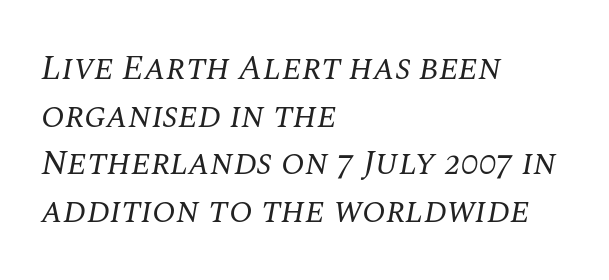
The image shows 35 px regular-weight serif type, italic (leaning right); set left-aligned, normal line spacing (1.36x), normal letter spacing, not underlined; medium stroke contrast and a large x-height.
